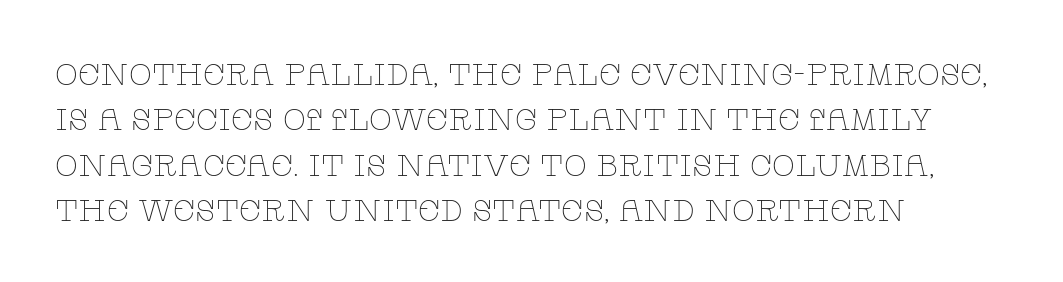
{"serif": "yes", "italic": "no", "bold": "no", "weight": "thin", "width": "wide", "stroke_contrast": "low", "x_height": "large", "monospaced": "no", "underline": "no", "align": "left", "line_spacing": "normal", "line_spacing_ratio": 1.51, "letter_spacing": "normal", "letter_spacing_em": 0.0, "glyph_px": 30}
